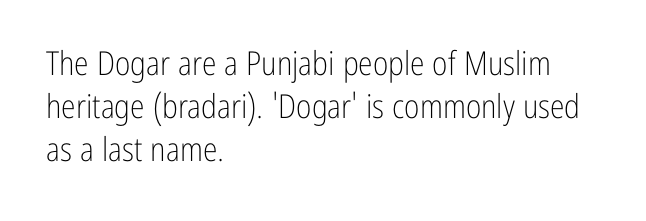
The image shows 33 px light, condensed sans-serif type, upright; set left-aligned, normal line spacing (1.31x), normal letter spacing, not underlined; low stroke contrast and a medium x-height.
